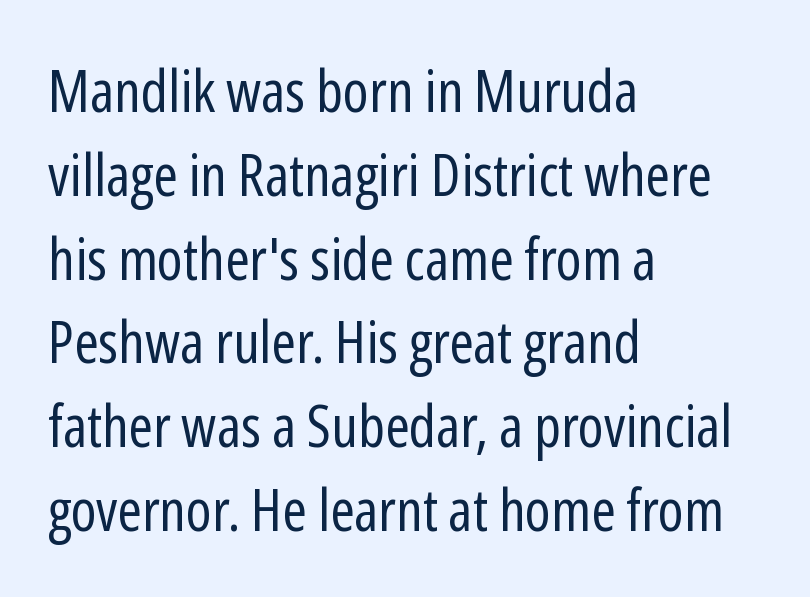
The image shows 59 px regular-weight, condensed sans-serif type, upright; set left-aligned, normal line spacing (1.42x), normal letter spacing, not underlined; low stroke contrast and a medium x-height.
